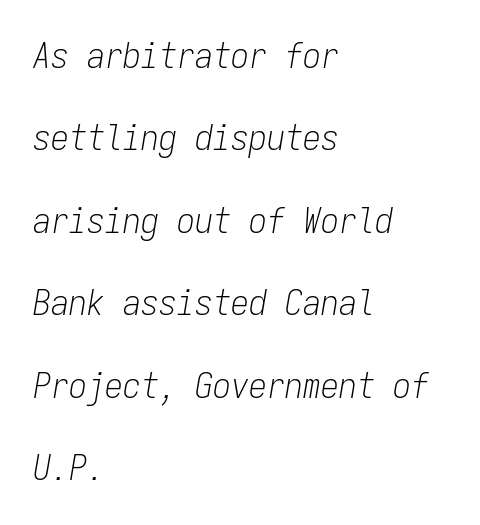
The image shows 36 px light, condensed type, italic (leaning right), monospaced; set left-aligned, loose line spacing (2.29x), normal letter spacing, not underlined; low stroke contrast and a medium x-height.
